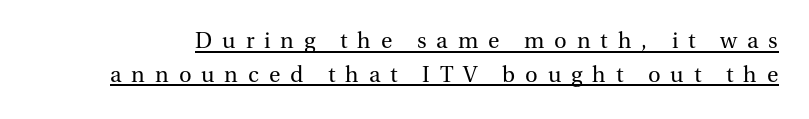
Q: Is the text bold? A: No.
Q: Is the text italic (slanted)? A: No, it is upright.
Q: Is the text underlined? A: Yes.
Q: Is the spacing between letters normal or unusually wide? A: Unusually wide.
Q: Is the spacing between lines tight, normal or loose? A: Normal.
